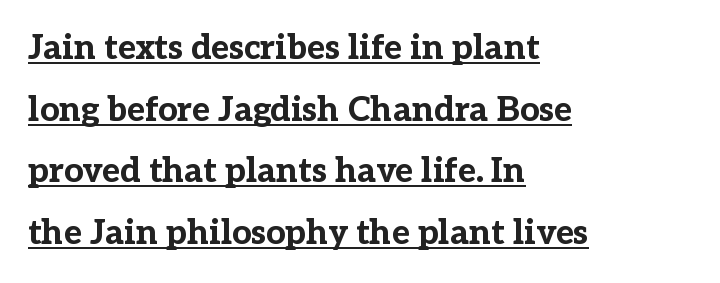
{"serif": "yes", "italic": "no", "bold": "yes", "weight": "bold", "width": "normal", "stroke_contrast": "low", "x_height": "medium", "monospaced": "no", "underline": "yes", "align": "left", "line_spacing_ratio": 1.81, "letter_spacing": "normal", "letter_spacing_em": 0.0, "glyph_px": 34}
